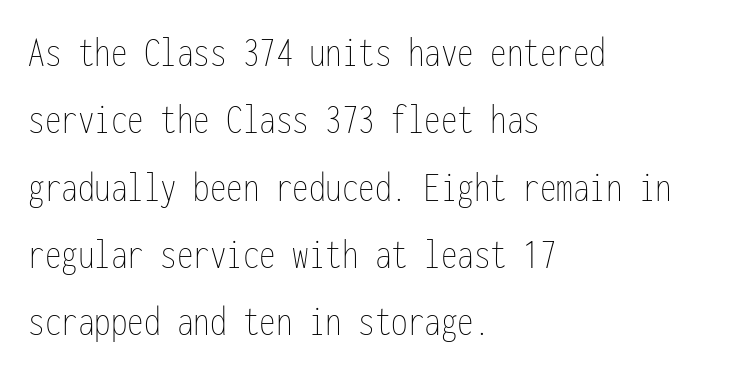
The image shows 44 px thin, condensed type, upright, monospaced; set left-aligned, normal line spacing (1.53x), normal letter spacing, not underlined; low stroke contrast and a medium x-height.
